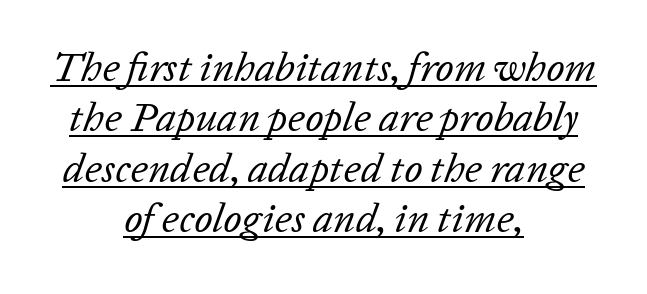
A rule runs beneath these lines of type. A student would call this center alignment; a typographer would say set centered. Is the type slanted? Yes — the strokes lean at a clear angle. Character widths vary here, with narrow letters taking less room than wide ones. Stems here are at most as thick as an everyday book face. Letter spacing: default.
